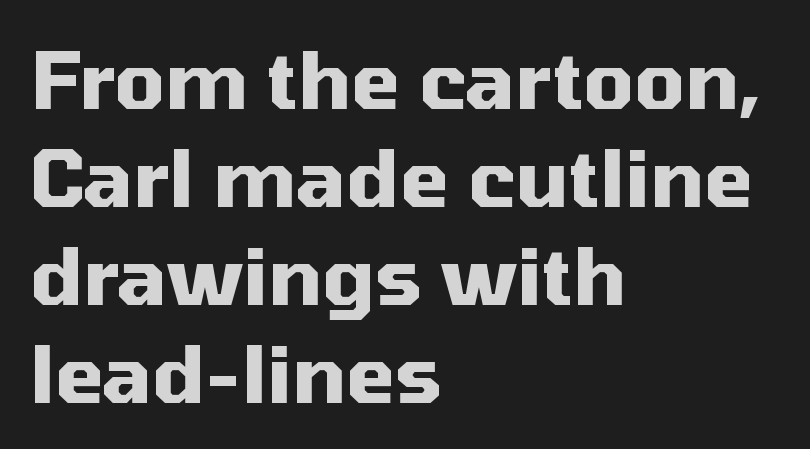
The rag falls on the right side of this text block. This rendering leaves character spacing at its baseline value. The zone under the glyphs is completely vacant. Ordinary non-slanted type is in use. Grotesque or geometric, the face here clearly has no serifs.
